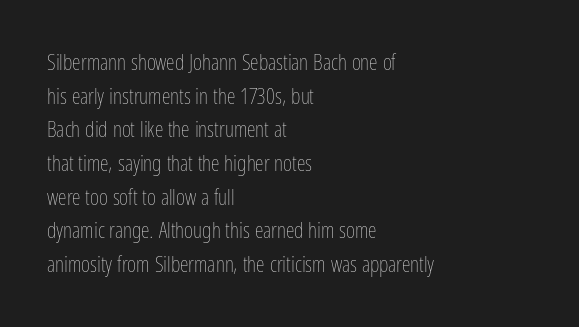
Unbolded letterforms with no extra heft. The letterforms sit shoulder to shoulder at normal distance. Line spacing here is normal. Glance below the letters and you will spot only blank space. Visually the block forms a straight wall on the left and a jagged coastline on the right.
